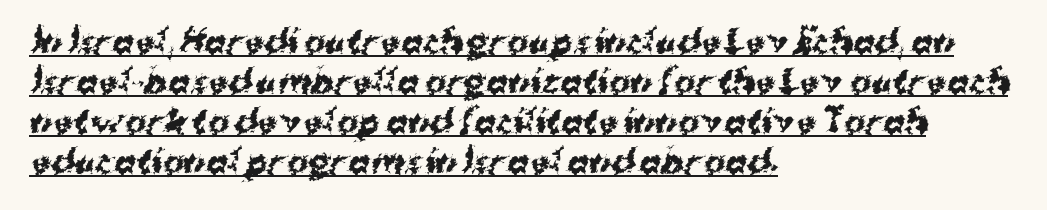
Q: Is the text bold? A: Yes.
Q: Is the typeface a serif or a sans-serif typeface? A: Sans-serif.
Q: Is the text underlined? A: Yes.
Q: How is the paragraph aligned? A: Left-aligned.
Q: Is the spacing between letters normal or unusually wide? A: Normal.
Q: Is the spacing between lines tight, normal or loose? A: Normal.
Q: Width (condensed, normal, or wide)? A: Normal.
Q: Stroke contrast? A: Medium.
Q: x-height? A: Medium.
Q: Monospaced? A: No.
